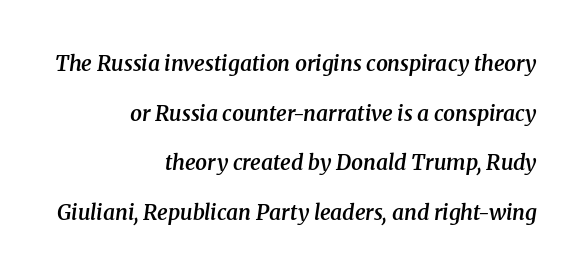
Looking at the ascenders, they clearly lean. Layout note: lines flush right. Underlining? Definitely not there. How would I describe the line gaps? Wide and relaxed. Set as a demibold, roughly 600 on the weight scale.
